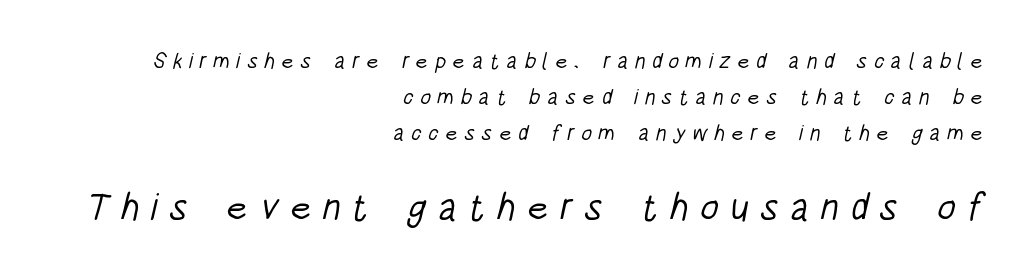
The area under the type is left untouched. The passage shown begins with its smaller block and ends with its larger one. Evenly set lines give the paragraph a standard silhouette. The ragged edge is on the left, which tells us the setting is flush right.
